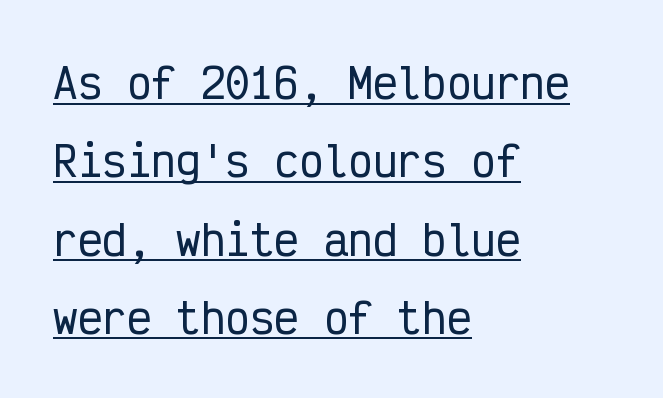
Compared with undecorated copy, this sample adds a rule below the words. The rendering keeps characters at their native spacing. Is there much room between lines? Yes — plenty of vertical air separates them. What kind of face is this? One without serifs — a sans.
